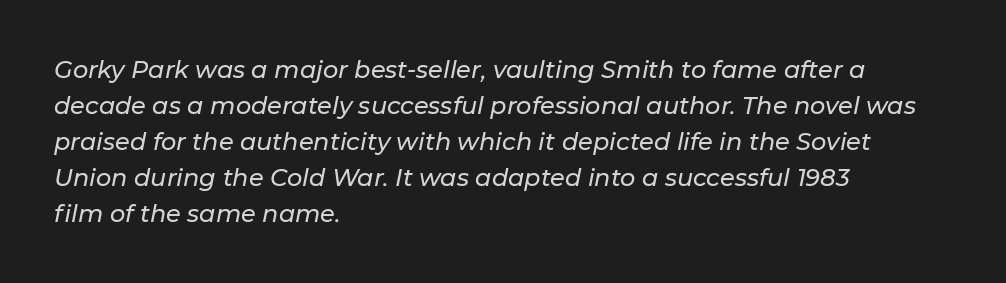
Q: Is the text italic (slanted)? A: Yes, it leans right by about 11 degrees.
Q: Is the text underlined? A: No.
Q: How is the paragraph aligned? A: Left-aligned.
Q: Is the spacing between letters normal or unusually wide? A: Normal.
Q: Is the spacing between lines tight, normal or loose? A: Normal.
